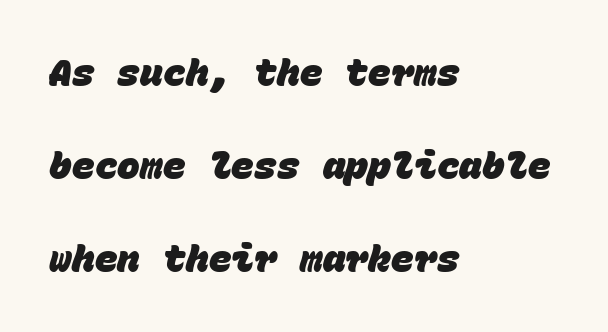
The image shows 38 px heavy sans-serif type, monospaced; set left-aligned, loose line spacing (2.45x), normal letter spacing, not underlined; low stroke contrast and a large x-height.
